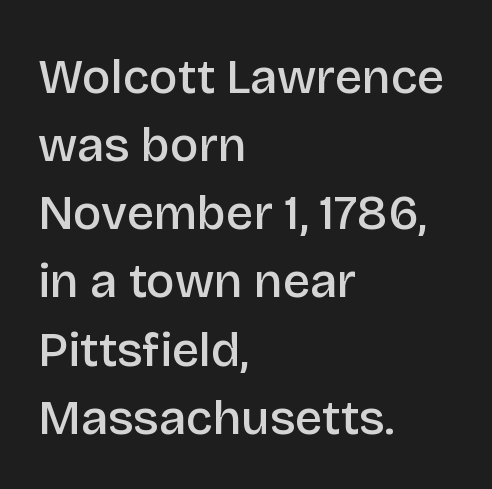
{"serif": "no", "italic": "no", "bold": "semi", "weight": "semibold", "width": "normal", "stroke_contrast": "low", "x_height": "large", "monospaced": "no", "underline": "no", "align": "left", "line_spacing": "normal", "line_spacing_ratio": 1.42, "letter_spacing": "normal", "letter_spacing_em": 0.0, "glyph_px": 48}
